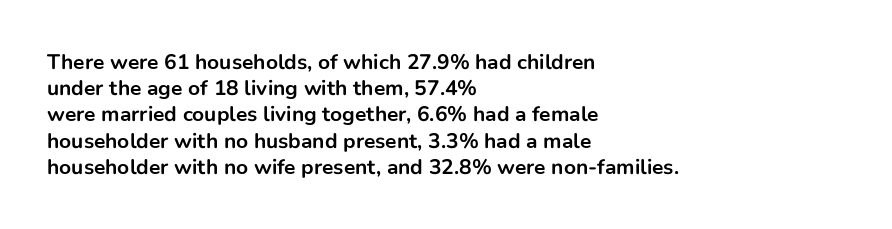
The image shows 21 px bold type, upright; set left-aligned, normal line spacing (1.25x), normal letter spacing, not underlined.
